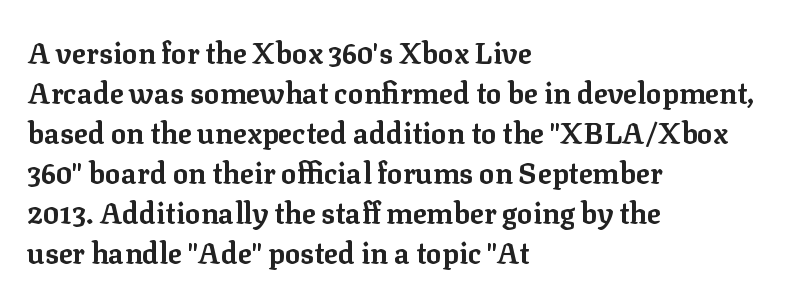
{"serif": "yes", "italic": "no", "bold": "yes", "weight": "bold", "width": "normal", "stroke_contrast": "low", "x_height": "medium", "monospaced": "no", "underline": "no", "align": "left", "line_spacing": "normal", "line_spacing_ratio": 1.38, "letter_spacing": "normal", "letter_spacing_em": 0.0, "glyph_px": 29}
